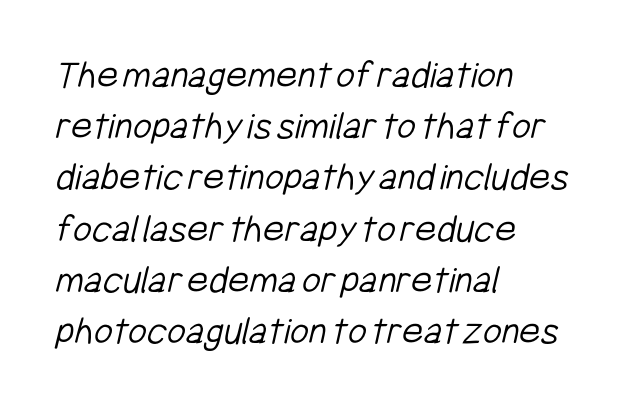
{"serif": "no", "bold": "no", "weight": "light", "width": "condensed", "stroke_contrast": "low", "x_height": "medium", "monospaced": "no", "underline": "no", "align": "left", "line_spacing": "normal", "line_spacing_ratio": 1.25, "letter_spacing": "normal", "letter_spacing_em": 0.0, "glyph_px": 41}
